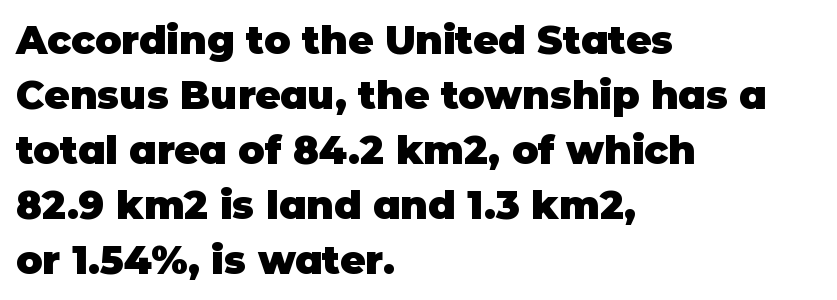
Is the type bold? Yes — the strokes are clearly thick and heavy. The rendering shows plain stroke endings on the letterforms — a sans-serif design. Each row of text sits above clean, open space. The line texture is even and compact thanks to regular tracking. Posture: vertical.
